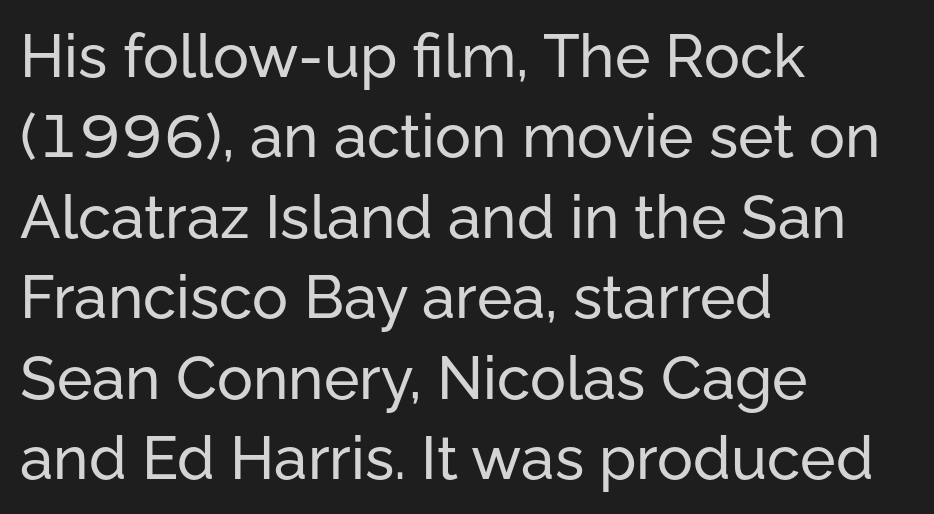
What kind of face is this? One without serifs — a sans. Just letters on the line, the space beneath them empty. The text block is weighted toward the left margin, trailing off unevenly rightward. Is this a fixed-width face? No — the glyphs have proportional, varying widths. Honestly, the row spacing looks completely unremarkable. Tracking here is standard; glyphs follow each other at the usual distance.
